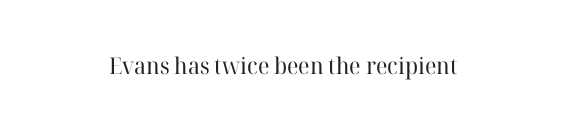
A roman cut, with each character standing at attention. Heft: none added — not bold. Notice how the passage keeps no hard edge, just a central spine. The rendering keeps characters at their native spacing. Nobody drew a line under any word here.
